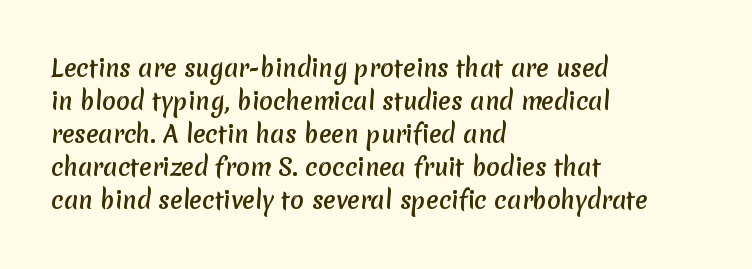
Bold? Absolutely — the strokes are thick and heavy. Descenders are the only things crossing below the line. The rows are spaced the way most documents space them. You could call the tracking neutral — neither tight nor loose.
